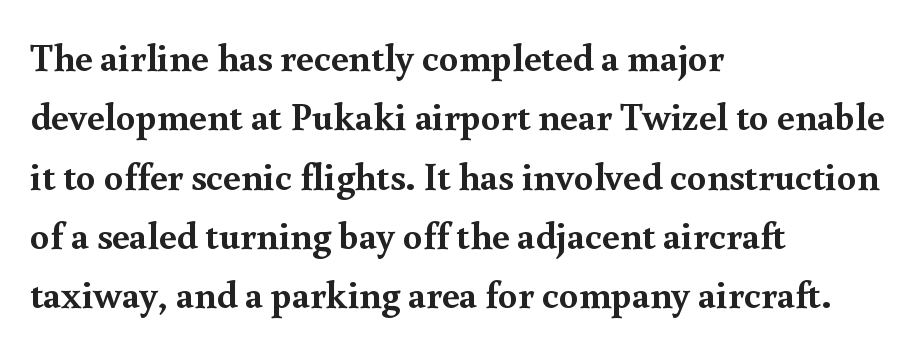
{"serif": "yes", "italic": "no", "bold": "yes", "weight": "semibold", "width": "normal", "x_height": "small", "monospaced": "no", "underline": "no", "align": "left", "line_spacing": "normal", "line_spacing_ratio": 1.52, "letter_spacing": "normal", "letter_spacing_em": 0.0, "glyph_px": 39}
